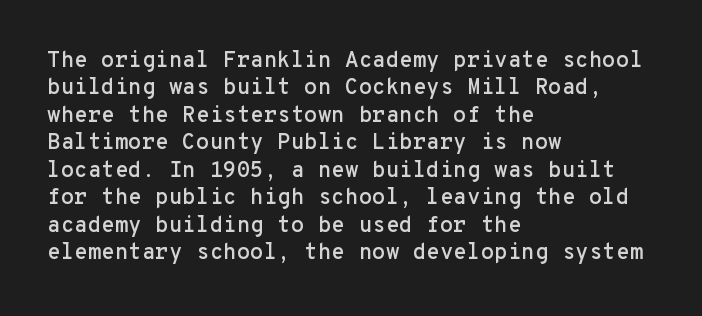
The image shows 22 px text type, upright; set left-aligned, normal line spacing (1.25x), normal letter spacing, not underlined.
